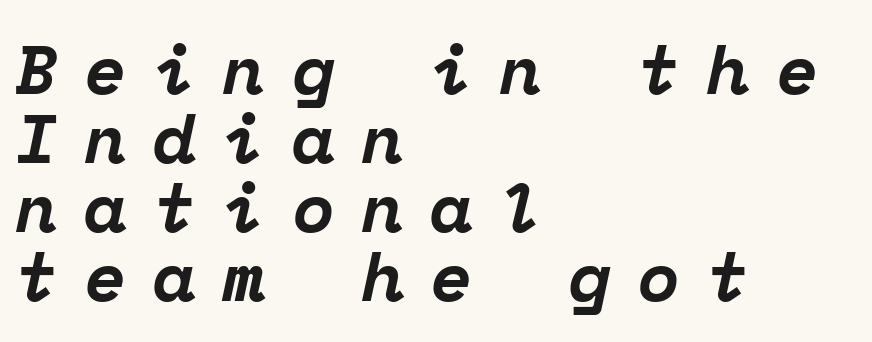
{"serif": "yes", "italic": "yes", "lean": "right", "slant_degrees": 12, "bold": "yes", "weight": "bold", "width": "normal", "stroke_contrast": "low", "x_height": "medium", "monospaced": "yes", "underline": "no", "align": "left", "line_spacing": "tight", "line_spacing_ratio": 1.0, "letter_spacing": "wide", "letter_spacing_em": 0.39, "glyph_px": 69}
